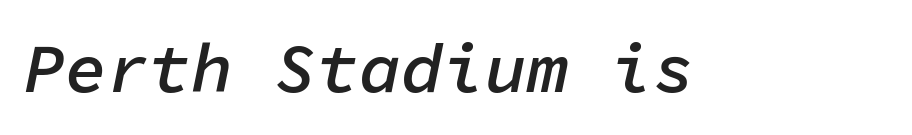
Is the letter spacing exaggerated? No — it looks like the ordinary default. The zone under the glyphs is completely vacant. You could count columns in this text — the font is strictly monospaced. Strokes here are thickened, but only to semibold level. Style check: oblique.
